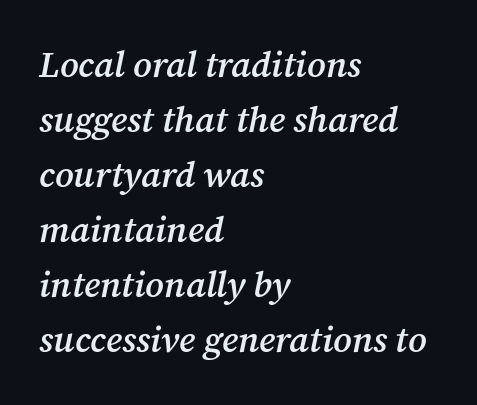
The image shows 36 px semibold serif type, italic (leaning right); set left-aligned, normal line spacing (1.53x), normal letter spacing, not underlined; medium stroke contrast and a medium x-height.
